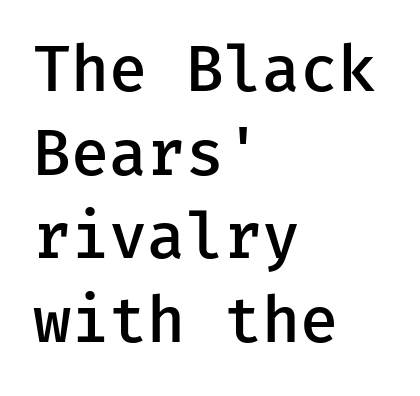
The image shows 62 px semibold sans-serif type, upright; set left-aligned, normal line spacing (1.35x), normal letter spacing, not underlined; low stroke contrast and a medium x-height.
